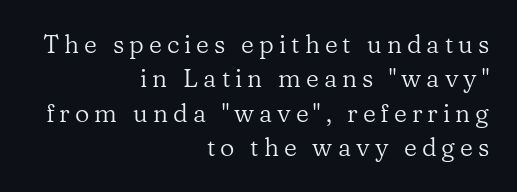
The image shows 25 px text type, upright; set right-aligned, normal line spacing (1.38x), unusually wide letter spacing (+0.2 em), not underlined.
